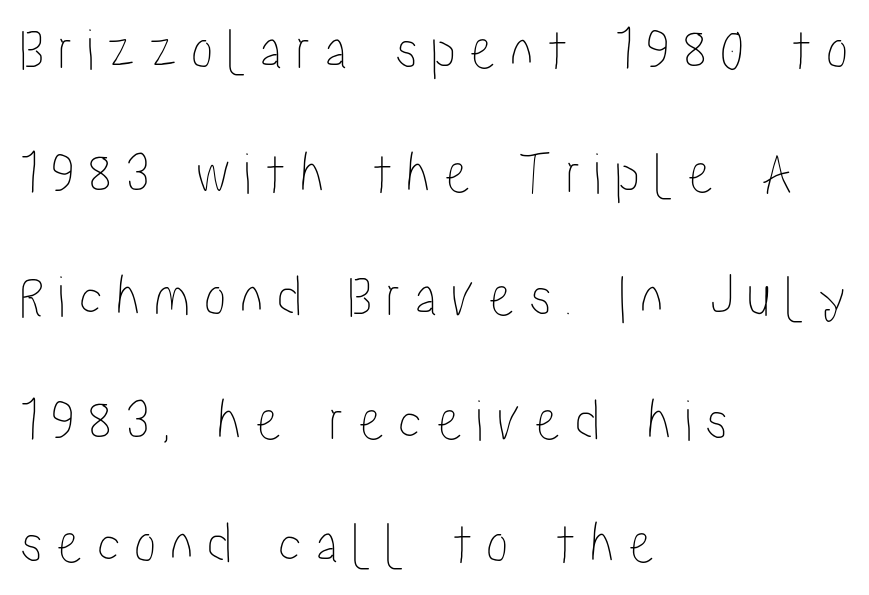
The image shows 60 px condensed type, upright; set left-aligned, loose line spacing (2.06x), unusually wide letter spacing (+0.22 em), not underlined; low stroke contrast and a medium x-height.
